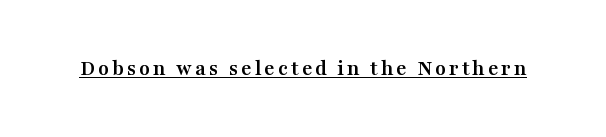
Heft: maximum for text — a bold. The rendering uses the underline text-decoration. Do the letters lean? They stand straight.
